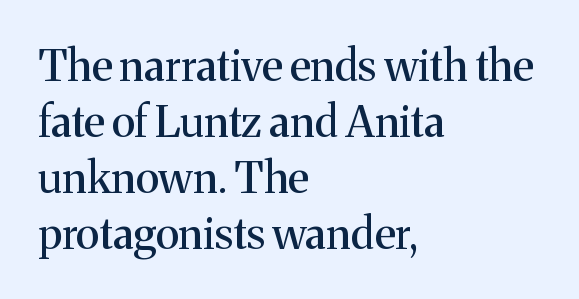
The rendering uses natural spacing where letterforms have individual widths. Visually the block forms a straight wall on the left and a jagged coastline on the right. The designer went with a serif here, giving each stem small feet. The zone under the glyphs is completely vacant. These lines were composed using upright roman letters.
